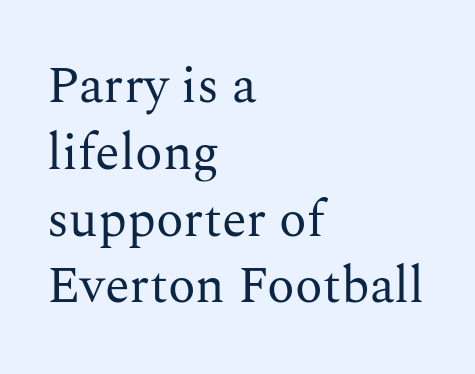
{"serif": "yes", "italic": "no", "bold": "no", "weight": "regular", "width": "normal", "stroke_contrast": "medium", "x_height": "medium", "monospaced": "no", "underline": "no", "align": "left", "line_spacing": "normal", "line_spacing_ratio": 1.31, "letter_spacing": "normal", "letter_spacing_em": 0.0, "glyph_px": 51}
